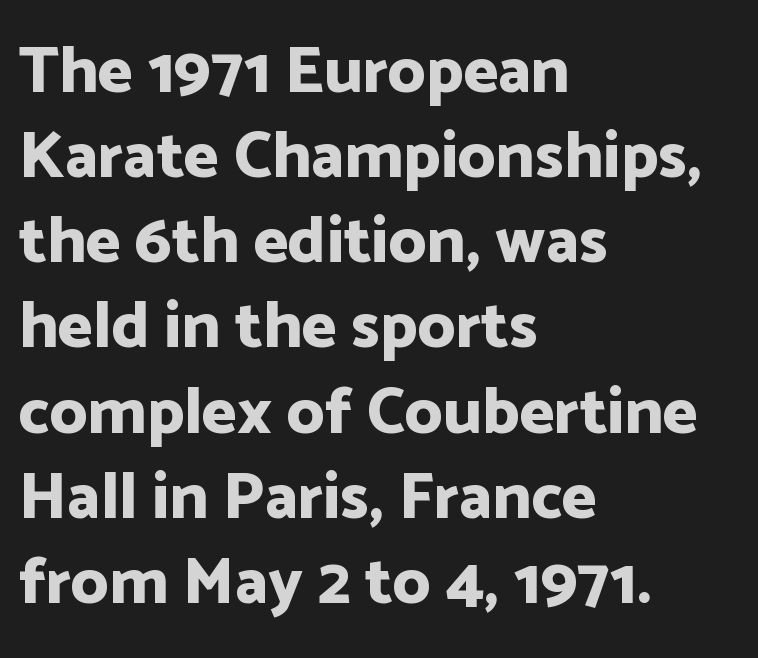
The image shows 66 px bold sans-serif type, upright; set left-aligned, normal line spacing (1.29x), normal letter spacing, not underlined; low stroke contrast and a medium x-height.
